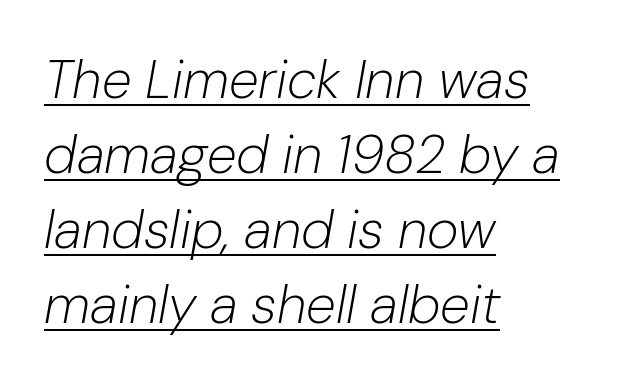
Q: Is the text bold? A: No.
Q: Is the text italic (slanted)? A: Yes, it leans right by about 10 degrees.
Q: Is the text underlined? A: Yes.
Q: How is the paragraph aligned? A: Left-aligned.
Q: Is the spacing between letters normal or unusually wide? A: Normal.
Q: Is the spacing between lines tight, normal or loose? A: Normal.
Q: Width (condensed, normal, or wide)? A: Normal.
Q: Stroke contrast? A: Low.
Q: x-height? A: Medium.
Q: Monospaced? A: No.
